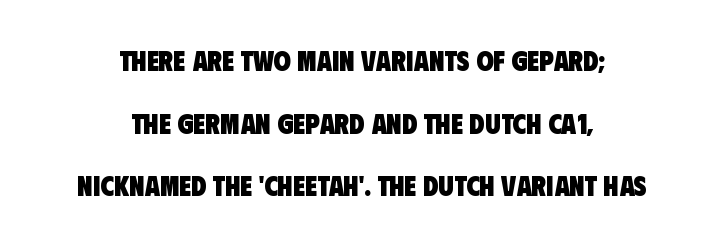
{"serif": "no", "bold": "yes", "weight": "heavy", "width": "condensed", "stroke_contrast": "low", "x_height": "large", "monospaced": "no", "underline": "no", "align": "center", "line_spacing": "loose", "line_spacing_ratio": 2.24, "letter_spacing": "normal", "letter_spacing_em": 0.0, "glyph_px": 28}
